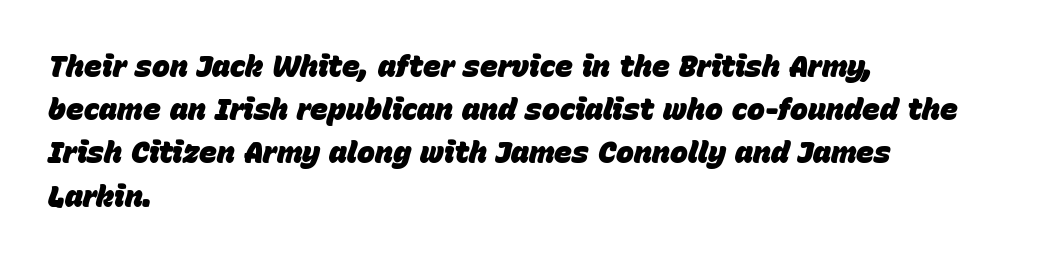
The gaps between neighbouring characters are ordinary and unremarkable. Each glyph is drawn with heavy, bold strokes. Bare-footed words on every line. Leftover space on each line is placed entirely after the last word. Here the designer chose a conventional face with non-uniform glyph widths. The vertical gap from one line to the next is medium.
